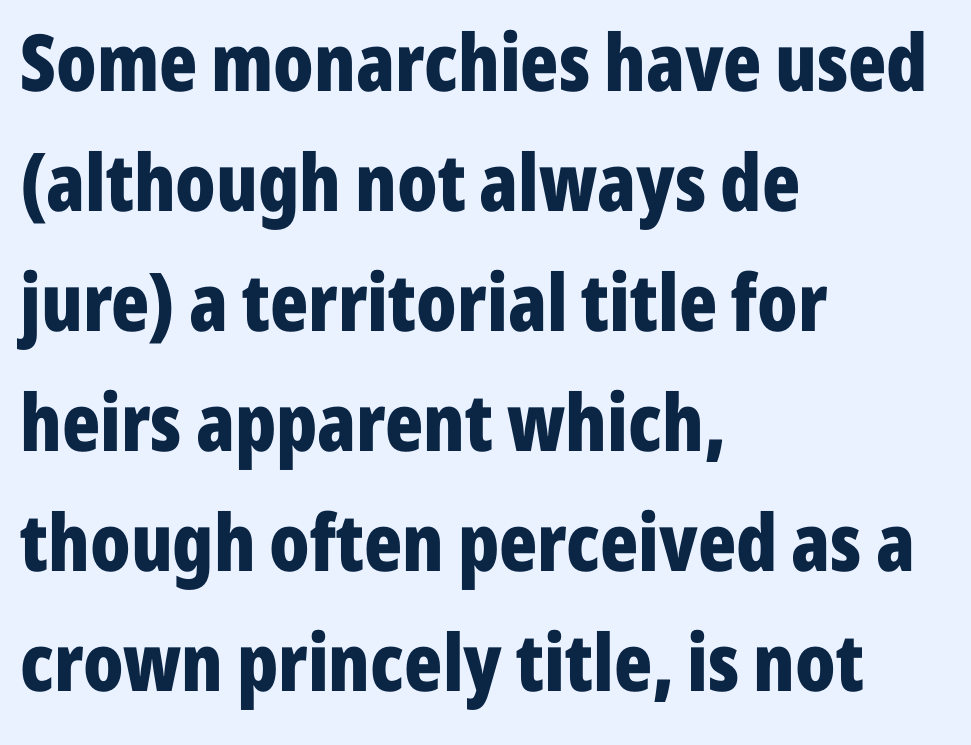
{"serif": "no", "italic": "no", "bold": "yes", "weight": "bold", "width": "condensed", "stroke_contrast": "low", "x_height": "medium", "monospaced": "no", "underline": "no", "align": "left", "line_spacing": "normal", "line_spacing_ratio": 1.52, "letter_spacing": "normal", "letter_spacing_em": 0.0, "glyph_px": 79}
